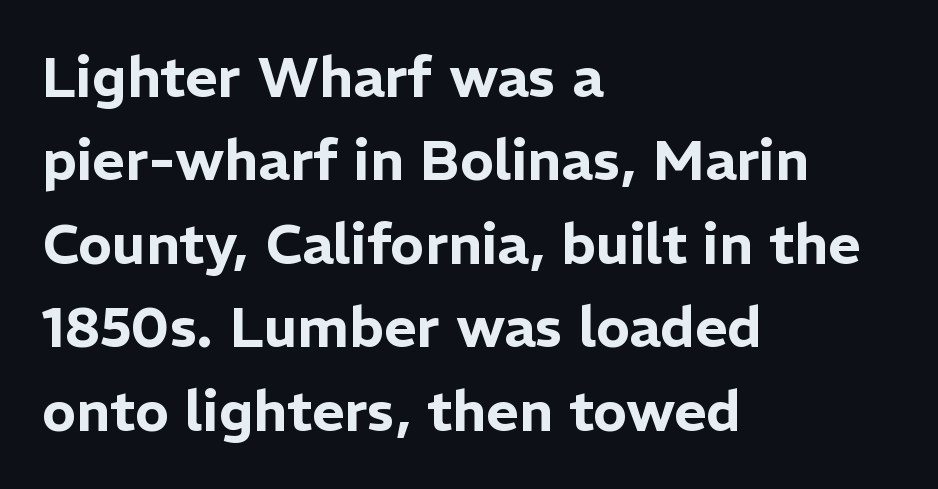
{"serif": "no", "italic": "no", "width": "normal", "stroke_contrast": "low", "x_height": "medium", "monospaced": "no", "underline": "no", "align": "left", "line_spacing": "normal", "line_spacing_ratio": 1.49, "letter_spacing": "normal", "letter_spacing_em": 0.0, "glyph_px": 56}
